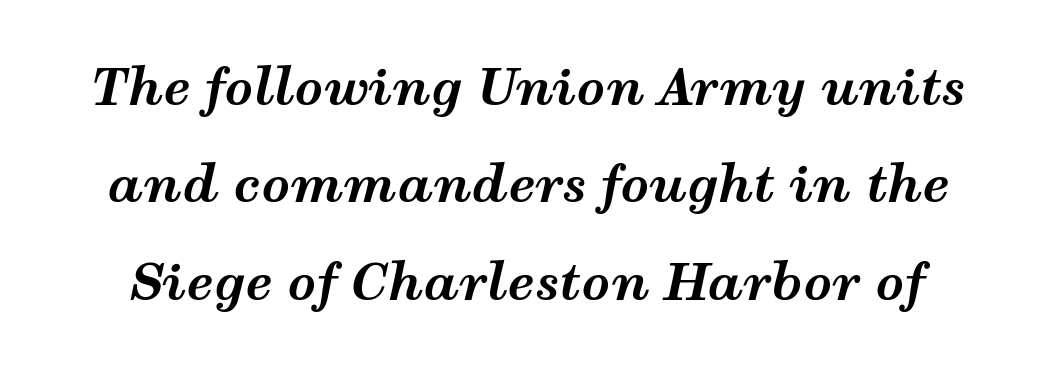
Q: Is the text bold? A: Yes.
Q: Is the text italic (slanted)? A: Yes, it leans right by about 12 degrees.
Q: Is the text underlined? A: No.
Q: Is the spacing between letters normal or unusually wide? A: Normal.
Q: Is the spacing between lines tight, normal or loose? A: Loose.
Q: Width (condensed, normal, or wide)? A: Wide.
Q: Stroke contrast? A: Medium.
Q: x-height? A: Medium.
Q: Monospaced? A: No.
